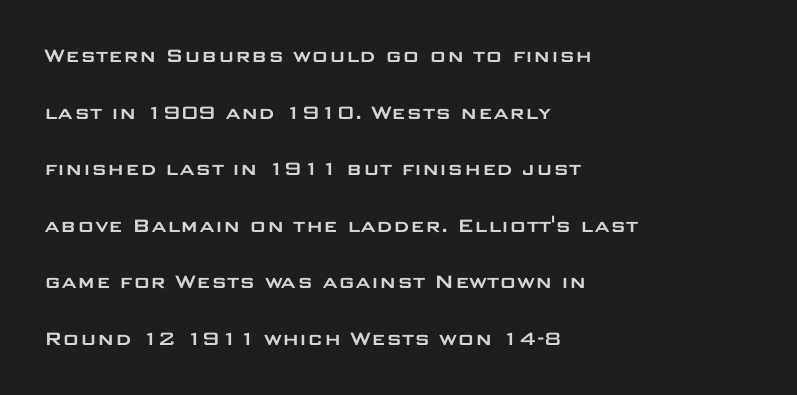
The image shows 23 px text type, upright; set left-aligned, loose line spacing (2.46x), normal letter spacing, not underlined.
